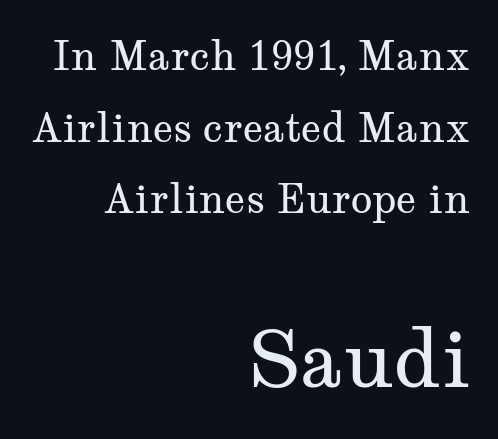
The face used here is seriffed, in the tradition of book romans. The emphasis by scale lands on block number two, below. If you drew a line through each stem, it would be perfectly vertical. The paragraph shown leans on its right margin. Compared with typical body copy, the letter spacing here is the same.
